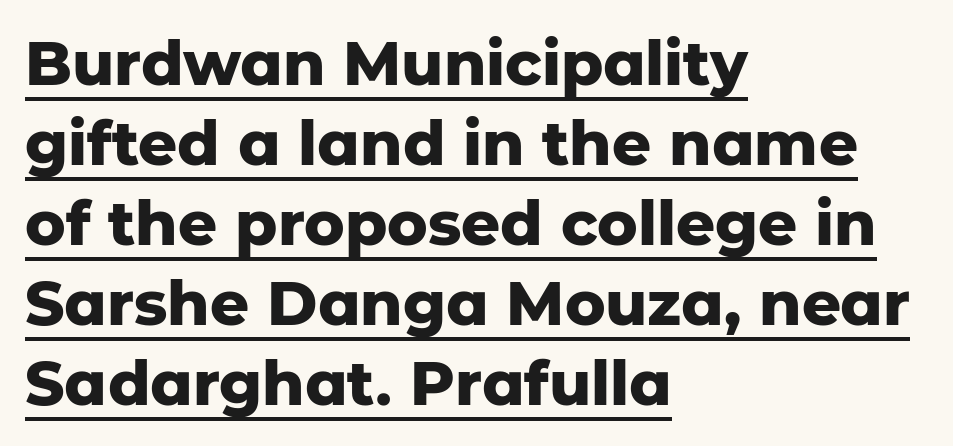
Q: Is the text bold? A: Yes.
Q: Is the text italic (slanted)? A: No, it is upright.
Q: Is the typeface a serif or a sans-serif typeface? A: Sans-serif.
Q: Is the text underlined? A: Yes.
Q: How is the paragraph aligned? A: Left-aligned.
Q: Is the spacing between letters normal or unusually wide? A: Normal.
Q: Is the spacing between lines tight, normal or loose? A: Normal.
Q: Width (condensed, normal, or wide)? A: Normal.
Q: Stroke contrast? A: Low.
Q: x-height? A: Medium.
Q: Monospaced? A: No.
